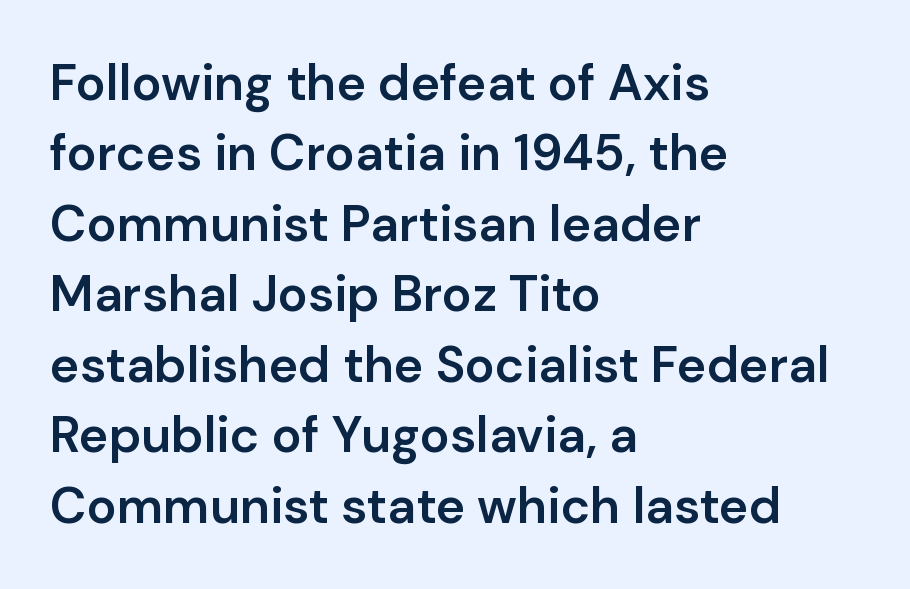
The image shows 50 px semibold sans-serif type, upright; set left-aligned, normal line spacing (1.41x), normal letter spacing, not underlined; low stroke contrast and a medium x-height.
